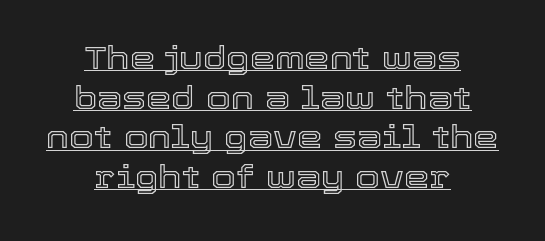
{"italic": "no", "width": "normal", "x_height": "medium", "monospaced": "no", "underline": "yes", "align": "center", "line_spacing_ratio": 1.24, "letter_spacing": "normal", "letter_spacing_em": 0.0, "glyph_px": 32}
